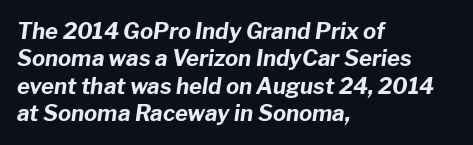
{"italic": "yes", "lean": "right", "slant_degrees": 8, "bold": "yes", "underline": "no", "align": "left", "line_spacing": "normal", "line_spacing_ratio": 1.25, "letter_spacing": "normal", "letter_spacing_em": 0.0, "glyph_px": 22}
